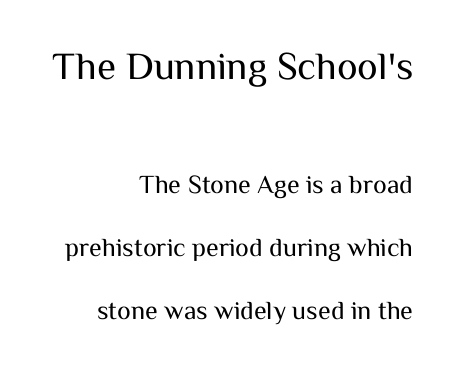
{"serif": "no", "italic": "no", "bold": "no", "weight": "regular", "width": "normal", "stroke_contrast": "medium", "x_height": "medium", "monospaced": "no", "underline": "no", "align": "right", "line_spacing": "loose", "line_spacing_ratio": 2.43, "letter_spacing": "normal", "letter_spacing_em": 0.0, "larger_block": "first", "size_ratio": 1.5, "glyph_px": 39}
